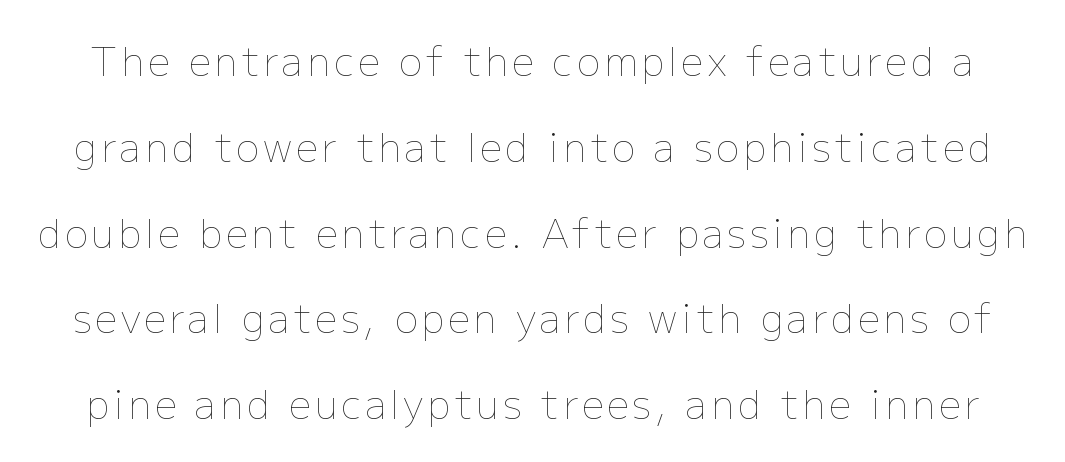
Q: Is the text bold? A: No.
Q: Is the text italic (slanted)? A: No, it is upright.
Q: Is the text underlined? A: No.
Q: Is the spacing between lines tight, normal or loose? A: Loose.
Q: Width (condensed, normal, or wide)? A: Normal.
Q: Stroke contrast? A: Low.
Q: x-height? A: Medium.
Q: Monospaced? A: No.
